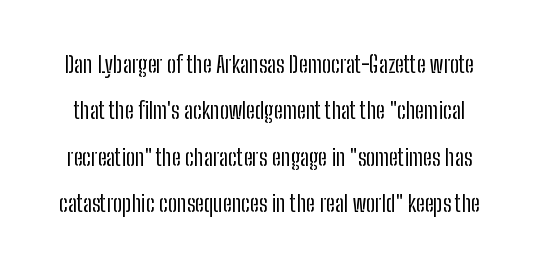
The image shows 23 px text type, upright; set loose line spacing (2.02x), normal letter spacing, not underlined.
